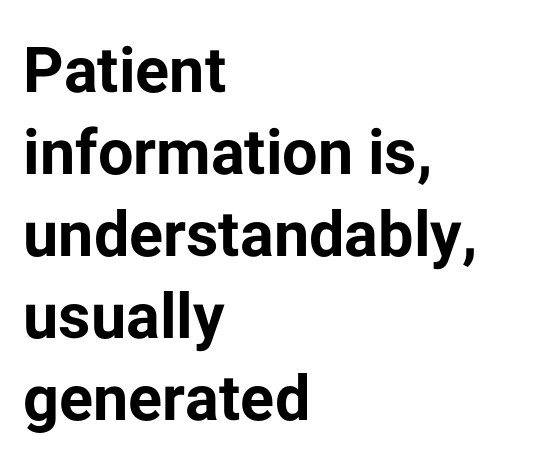
Q: Is the text bold? A: Yes.
Q: Is the text italic (slanted)? A: No, it is upright.
Q: Is the typeface a serif or a sans-serif typeface? A: Sans-serif.
Q: Is the text underlined? A: No.
Q: How is the paragraph aligned? A: Left-aligned.
Q: Is the spacing between letters normal or unusually wide? A: Normal.
Q: Is the spacing between lines tight, normal or loose? A: Normal.
Q: Width (condensed, normal, or wide)? A: Normal.
Q: Stroke contrast? A: Low.
Q: x-height? A: Medium.
Q: Monospaced? A: No.
